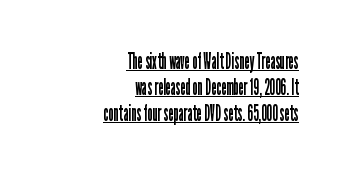
The image shows 23 px text type, upright; set right-aligned, tight line spacing (1.14x), normal letter spacing, underlined.
